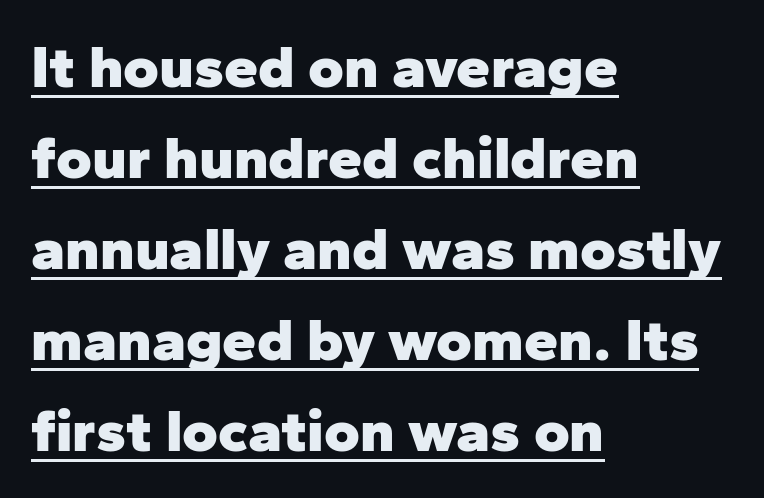
Q: Is the text bold? A: Yes.
Q: Is the text italic (slanted)? A: No, it is upright.
Q: Is the typeface a serif or a sans-serif typeface? A: Sans-serif.
Q: Is the text underlined? A: Yes.
Q: How is the paragraph aligned? A: Left-aligned.
Q: Is the spacing between letters normal or unusually wide? A: Normal.
Q: Is the spacing between lines tight, normal or loose? A: Normal.
Q: Width (condensed, normal, or wide)? A: Normal.
Q: Stroke contrast? A: Low.
Q: x-height? A: Medium.
Q: Monospaced? A: No.
